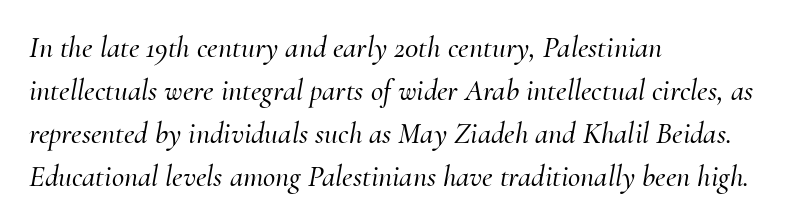
Typographically, this falls in the serif category. Horizontal alignment here is leftward, the default for most running prose. Looks like regular typesetting: each glyph gets only the width it needs. The block of text has a typical density, with ordinary space between rows. The type is set solid horizontally, with unmodified tracking. Plain, unruled lines of type.
